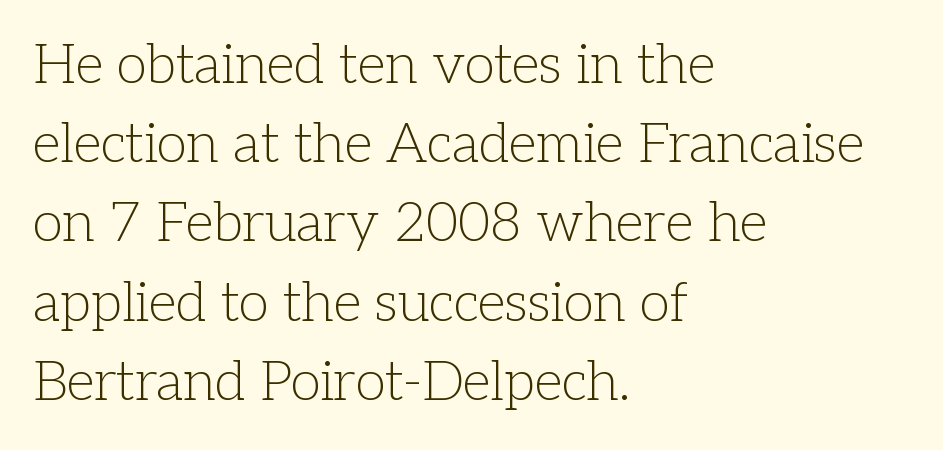
Q: Is the text bold? A: No.
Q: Is the text italic (slanted)? A: No, it is upright.
Q: Is the typeface a serif or a sans-serif typeface? A: Serif.
Q: Is the text underlined? A: No.
Q: How is the paragraph aligned? A: Left-aligned.
Q: Is the spacing between letters normal or unusually wide? A: Normal.
Q: Is the spacing between lines tight, normal or loose? A: Normal.
Q: Width (condensed, normal, or wide)? A: Normal.
Q: Stroke contrast? A: Low.
Q: x-height? A: Medium.
Q: Monospaced? A: No.
